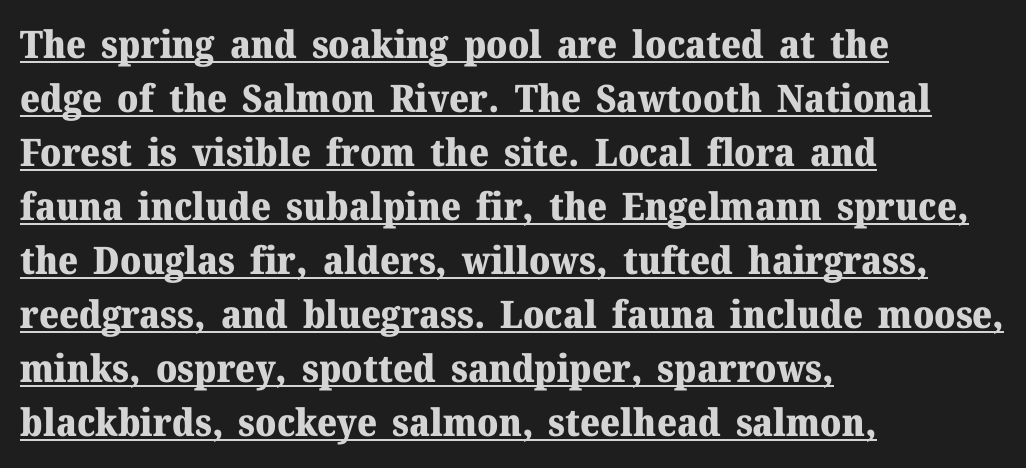
The image shows 38 px heavy serif type, upright; set left-aligned, normal line spacing (1.42x), normal letter spacing, underlined; medium stroke contrast and a medium x-height.
